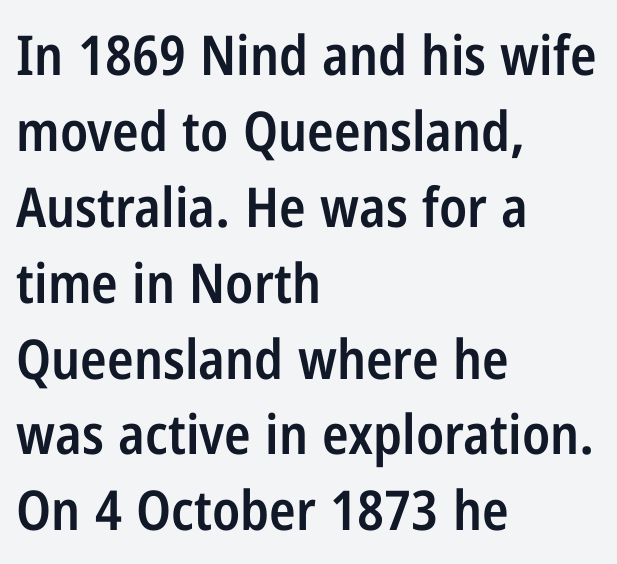
The image shows 55 px semibold, condensed sans-serif type, upright; set left-aligned, normal line spacing (1.38x), normal letter spacing, not underlined; low stroke contrast and a medium x-height.
